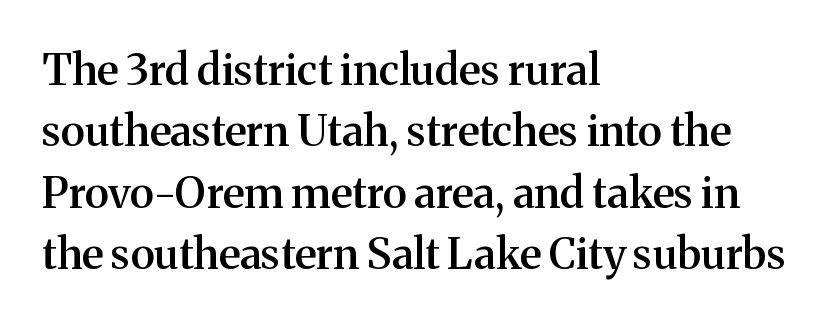
{"serif": "yes", "italic": "no", "bold": "semi", "weight": "semibold", "width": "normal", "stroke_contrast": "medium", "x_height": "medium", "monospaced": "no", "underline": "no", "align": "left", "line_spacing": "normal", "line_spacing_ratio": 1.43, "letter_spacing": "normal", "letter_spacing_em": 0.0, "glyph_px": 43}
